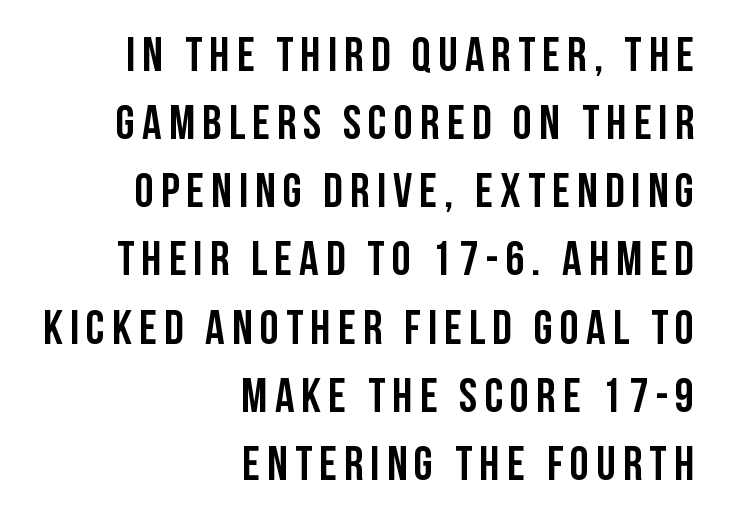
The vertical gap from one line to the next is medium. The words here are not underlined. Type style note: lacks serifs. The text block is weighted toward the right margin, trailing off unevenly leftward. The lettering holds an erect, upright posture throughout.
